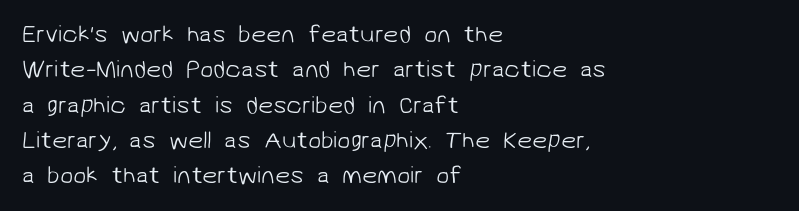
Decoration check: the copy has no underline. Words appear dense and cohesive because spacing is normal. Evenly set lines give the paragraph a standard silhouette. Is the block centered? No — it sits flush against the left margin.
